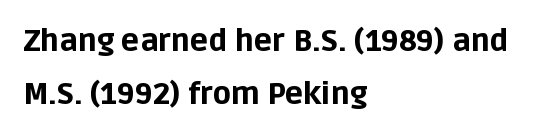
Q: Is the text bold? A: Yes.
Q: Is the text italic (slanted)? A: No, it is upright.
Q: Is the typeface a serif or a sans-serif typeface? A: Sans-serif.
Q: Is the text underlined? A: No.
Q: How is the paragraph aligned? A: Left-aligned.
Q: Is the spacing between letters normal or unusually wide? A: Normal.
Q: Width (condensed, normal, or wide)? A: Normal.
Q: Stroke contrast? A: Low.
Q: x-height? A: Large.
Q: Monospaced? A: No.
